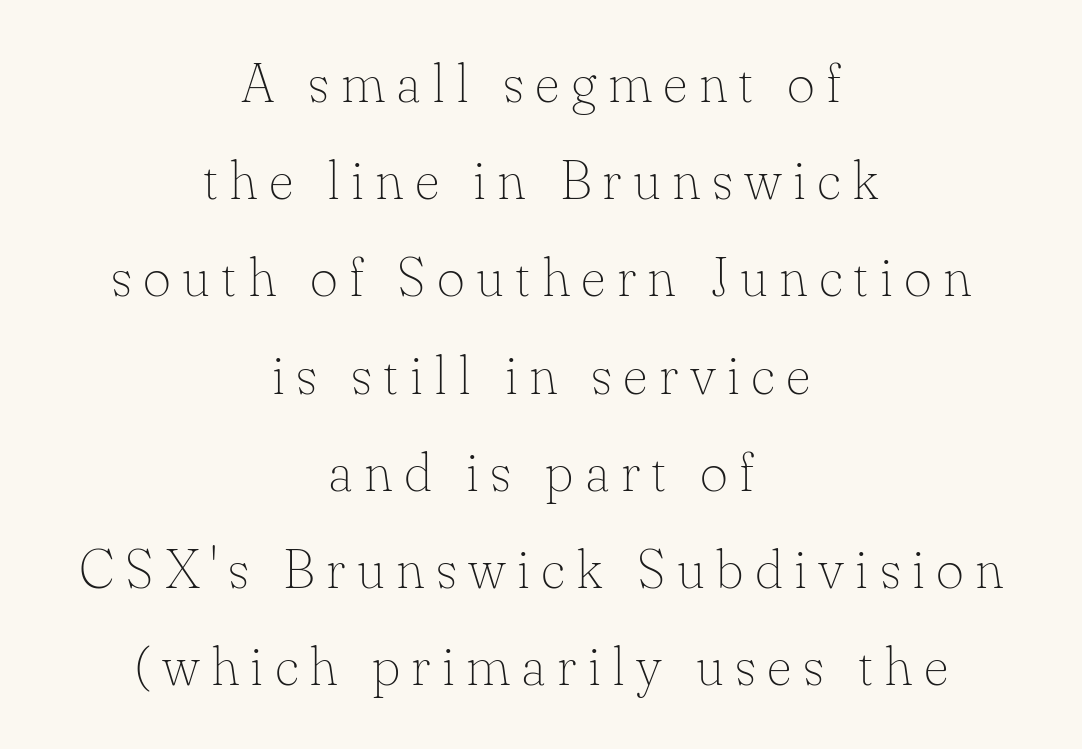
{"serif": "yes", "italic": "no", "bold": "no", "weight": "thin", "width": "normal", "stroke_contrast": "low", "x_height": "small", "monospaced": "no", "underline": "no", "align": "center", "line_spacing_ratio": 1.8, "letter_spacing": "wide", "letter_spacing_em": 0.21, "glyph_px": 54}
